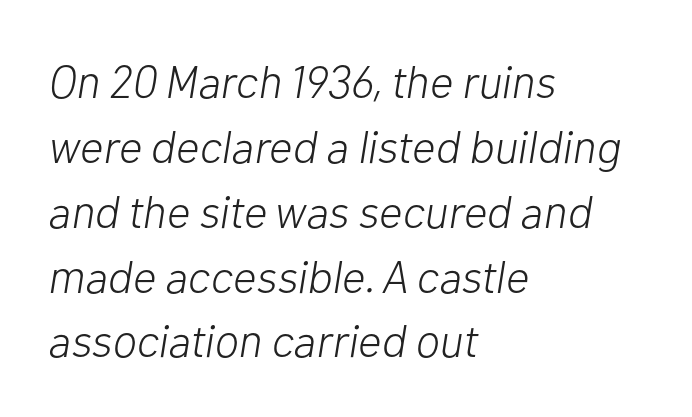
Q: Is the text bold? A: No.
Q: Is the text italic (slanted)? A: Yes, it leans right by about 10 degrees.
Q: Is the text underlined? A: No.
Q: How is the paragraph aligned? A: Left-aligned.
Q: Is the spacing between letters normal or unusually wide? A: Normal.
Q: Is the spacing between lines tight, normal or loose? A: Normal.
Q: Width (condensed, normal, or wide)? A: Normal.
Q: Stroke contrast? A: Low.
Q: x-height? A: Medium.
Q: Monospaced? A: No.
